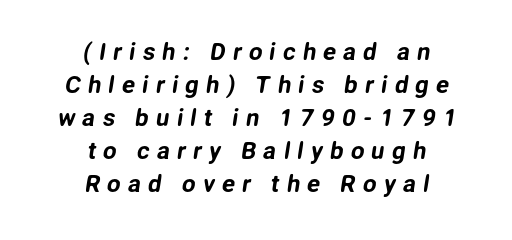
Descenders are the only things crossing below the line. Each line is balanced around a shared central axis. Horizontal bands of white between lines are of average thickness. There is plenty of visible air inserted between adjacent glyphs.
